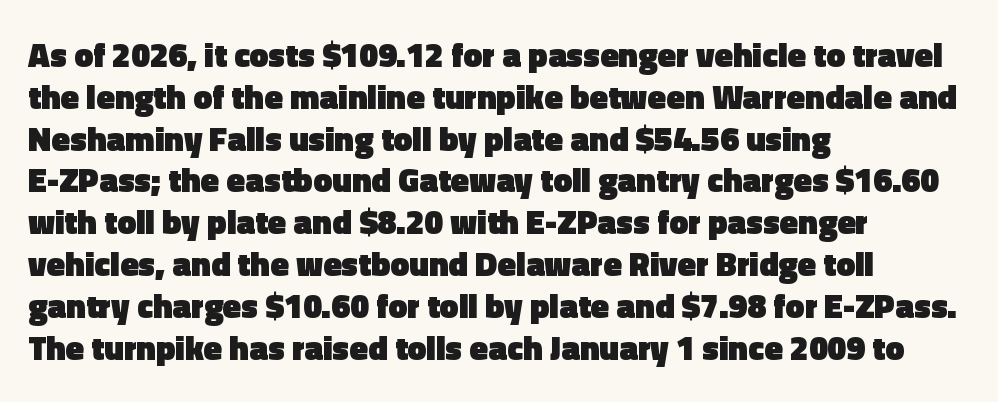
Plenty of ink on the page — the face is bold. Compared with a centered layout, this one pins lines to the left instead. Students, note that the glyphs here touch the page at normal intervals. The typeface chosen for these lines omits serifs.
